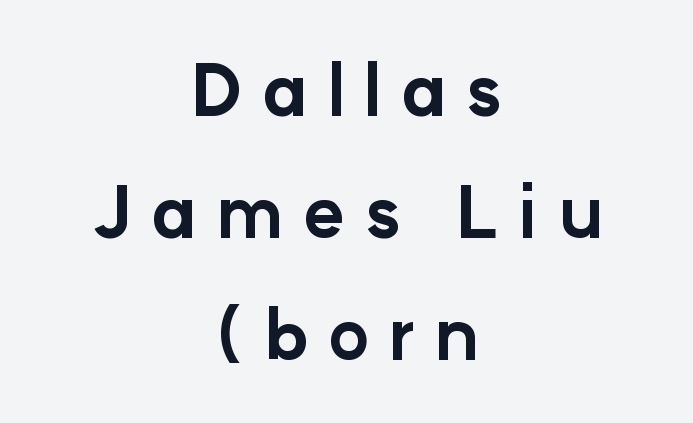
Q: Is the text bold? A: Yes.
Q: Is the text italic (slanted)? A: No, it is upright.
Q: Is the typeface a serif or a sans-serif typeface? A: Sans-serif.
Q: Is the text underlined? A: No.
Q: How is the paragraph aligned? A: Centered.
Q: Is the spacing between letters normal or unusually wide? A: Unusually wide.
Q: Width (condensed, normal, or wide)? A: Normal.
Q: Stroke contrast? A: Low.
Q: x-height? A: Medium.
Q: Monospaced? A: No.
